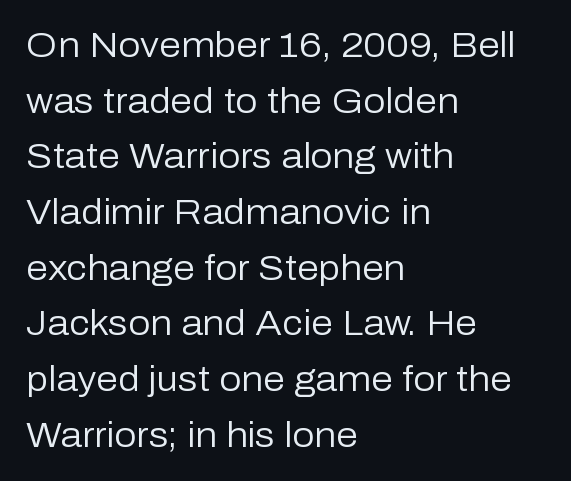
Q: Is the text bold? A: No.
Q: Is the text italic (slanted)? A: No, it is upright.
Q: Is the typeface a serif or a sans-serif typeface? A: Sans-serif.
Q: Is the text underlined? A: No.
Q: How is the paragraph aligned? A: Left-aligned.
Q: Is the spacing between letters normal or unusually wide? A: Normal.
Q: Is the spacing between lines tight, normal or loose? A: Normal.
Q: Width (condensed, normal, or wide)? A: Normal.
Q: Stroke contrast? A: Low.
Q: x-height? A: Medium.
Q: Monospaced? A: No.
